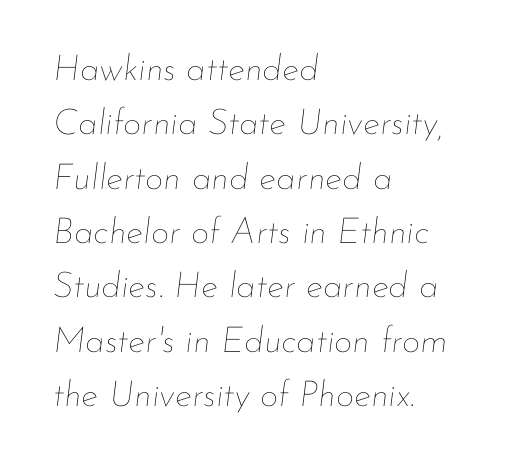
Q: Is the text bold? A: No.
Q: Is the text italic (slanted)? A: Yes, it leans right by about 7 degrees.
Q: Is the text underlined? A: No.
Q: How is the paragraph aligned? A: Left-aligned.
Q: Is the spacing between letters normal or unusually wide? A: Normal.
Q: Is the spacing between lines tight, normal or loose? A: Normal.
Q: Width (condensed, normal, or wide)? A: Normal.
Q: Stroke contrast? A: Low.
Q: x-height? A: Small.
Q: Monospaced? A: No.
